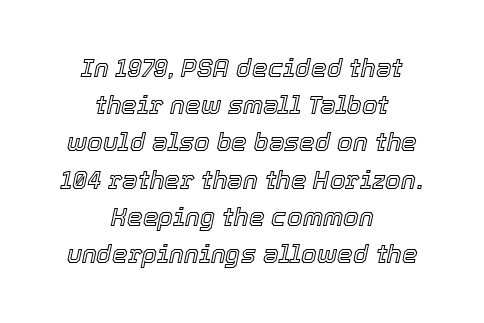
Q: Is the text italic (slanted)? A: Yes, it leans right by about 12 degrees.
Q: Is the text underlined? A: No.
Q: How is the paragraph aligned? A: Centered.
Q: Is the spacing between letters normal or unusually wide? A: Normal.
Q: Is the spacing between lines tight, normal or loose? A: Normal.
